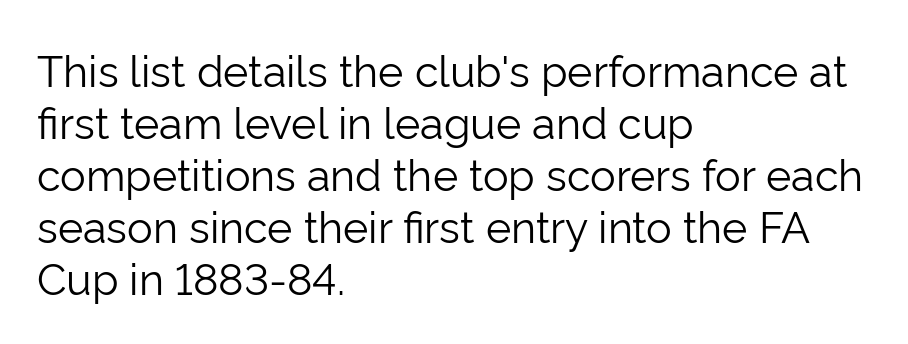
Q: Is the text bold? A: No.
Q: Is the text italic (slanted)? A: No, it is upright.
Q: Is the typeface a serif or a sans-serif typeface? A: Sans-serif.
Q: Is the text underlined? A: No.
Q: How is the paragraph aligned? A: Left-aligned.
Q: Is the spacing between letters normal or unusually wide? A: Normal.
Q: Width (condensed, normal, or wide)? A: Normal.
Q: Stroke contrast? A: Low.
Q: x-height? A: Medium.
Q: Monospaced? A: No.
